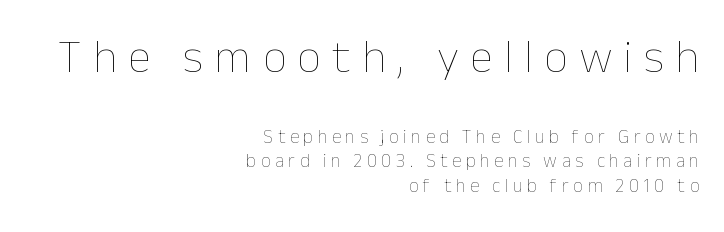
Unlike italic type, these characters show no tilt at all. You could only call the tracking loose — the letters float apart. Weight class: somewhere from thin through regular. The area under the type is left untouched. In this sample the first text group is rendered at the bigger scale.
